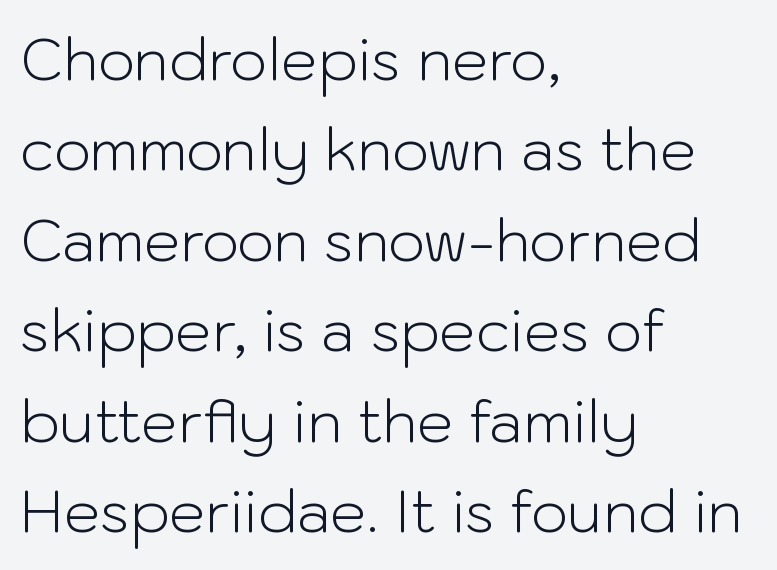
Q: Is the text bold? A: No.
Q: Is the text italic (slanted)? A: No, it is upright.
Q: Is the typeface a serif or a sans-serif typeface? A: Sans-serif.
Q: Is the text underlined? A: No.
Q: How is the paragraph aligned? A: Left-aligned.
Q: Is the spacing between letters normal or unusually wide? A: Normal.
Q: Is the spacing between lines tight, normal or loose? A: Normal.
Q: Width (condensed, normal, or wide)? A: Normal.
Q: Stroke contrast? A: Low.
Q: x-height? A: Medium.
Q: Monospaced? A: No.
